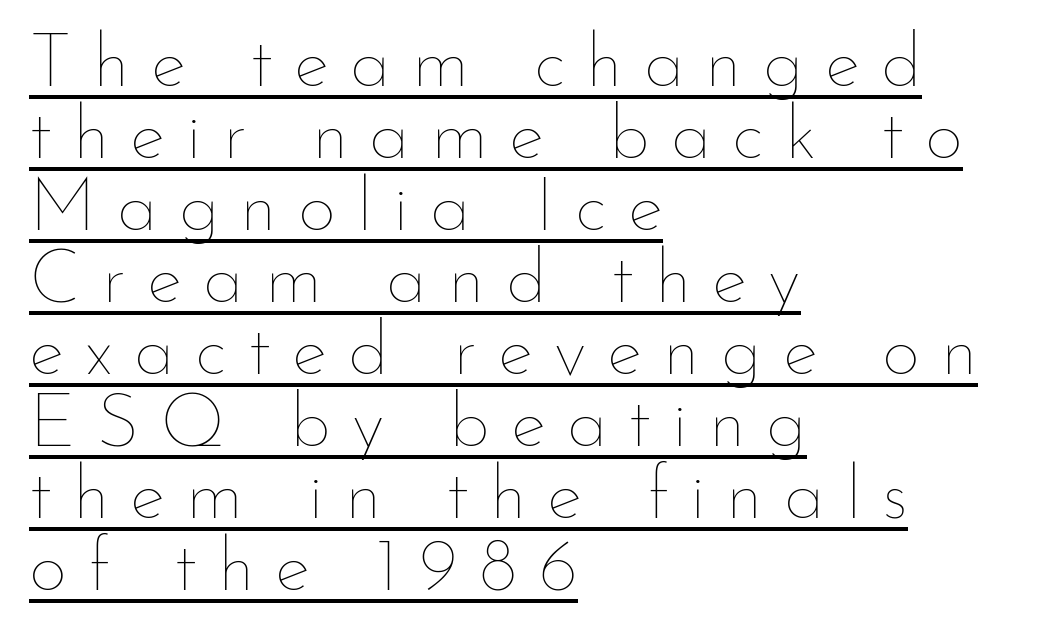
Q: Is the text bold? A: No.
Q: Is the text italic (slanted)? A: No, it is upright.
Q: Is the text underlined? A: Yes.
Q: How is the paragraph aligned? A: Left-aligned.
Q: Is the spacing between letters normal or unusually wide? A: Unusually wide.
Q: Is the spacing between lines tight, normal or loose? A: Tight.
Q: Width (condensed, normal, or wide)? A: Normal.
Q: Stroke contrast? A: Low.
Q: x-height? A: Small.
Q: Monospaced? A: No.
